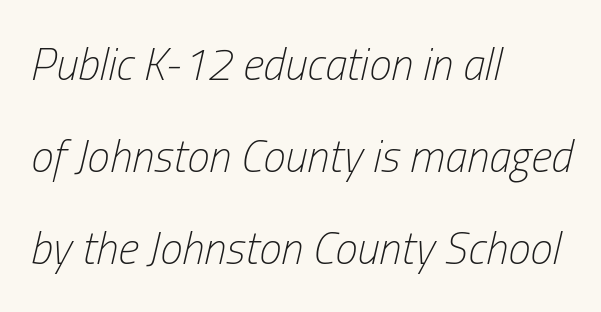
Q: Is the text bold? A: No.
Q: Is the text italic (slanted)? A: Yes, it leans right by about 13 degrees.
Q: Is the text underlined? A: No.
Q: How is the paragraph aligned? A: Left-aligned.
Q: Is the spacing between letters normal or unusually wide? A: Normal.
Q: Is the spacing between lines tight, normal or loose? A: Loose.
Q: Width (condensed, normal, or wide)? A: Condensed.
Q: Stroke contrast? A: Low.
Q: x-height? A: Medium.
Q: Monospaced? A: No.
